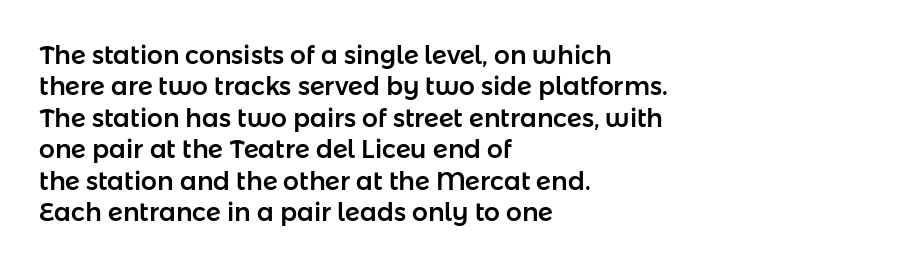
The image shows 25 px text type, upright; set left-aligned, normal line spacing (1.26x), normal letter spacing, not underlined.
